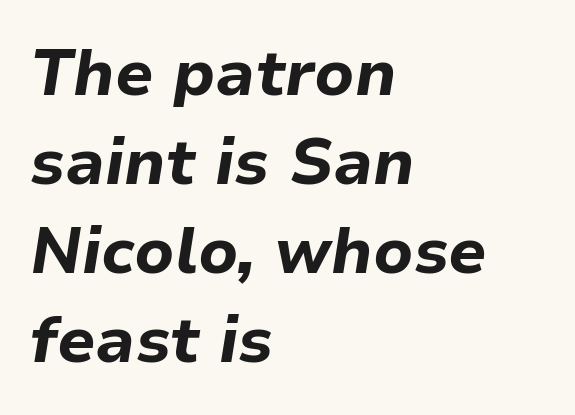
The letters sit at their default tracking, neither squeezed nor spread. Every letter is thick-stroked: bold, no question. Every character sits at an angle, as italics do. No word sits above an underline.
